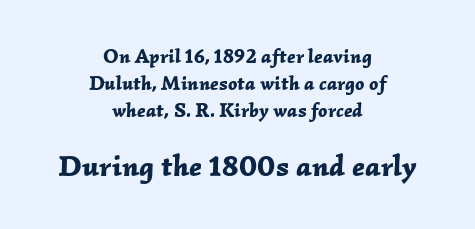
{"italic": "yes", "lean": "right", "slant_degrees": 2, "bold": "yes", "weight": "bold", "width": "normal", "stroke_contrast": "low", "x_height": "medium", "monospaced": "no", "underline": "no", "align": "center", "line_spacing": "normal", "line_spacing_ratio": 1.34, "letter_spacing": "normal", "letter_spacing_em": 0.0, "larger_block": "second", "size_ratio": 1.5, "glyph_px": 30}
